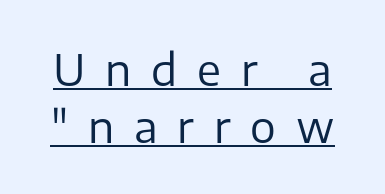
{"serif": "no", "italic": "no", "bold": "no", "weight": "regular", "width": "normal", "stroke_contrast": "low", "x_height": "medium", "monospaced": "no", "underline": "yes", "line_spacing": "normal", "line_spacing_ratio": 1.32, "letter_spacing": "wide", "letter_spacing_em": 0.46, "glyph_px": 43}
